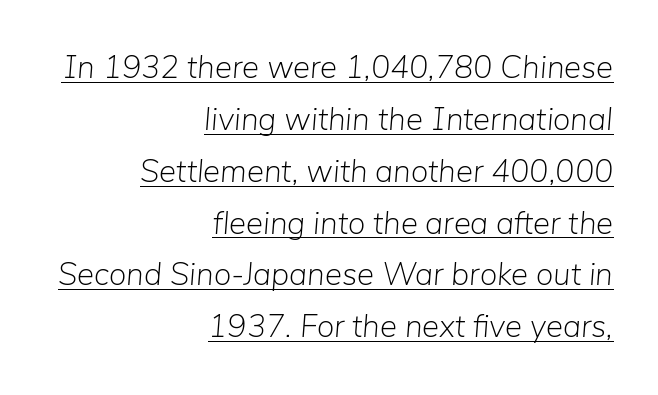
The image shows 32 px light type, italic (leaning right); set right-aligned, normal line spacing (1.62x), normal letter spacing, underlined; low stroke contrast and a medium x-height.
